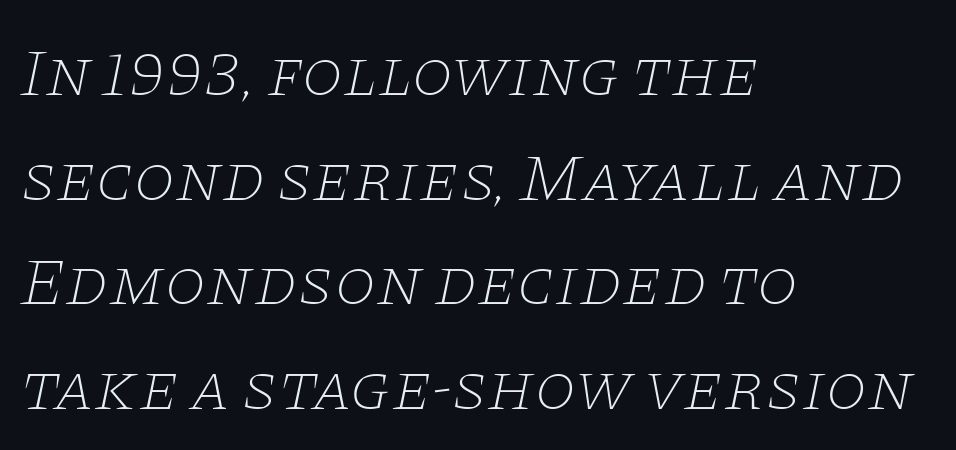
Layout note: lines flush left. Does extra space separate the letters? No, they use regular spacing. Regular leading. Letters have the restrained weight of plain body copy at most. Check under the words: just untouched page. Think of a printed novel: that variable character pitch is what you see here.
